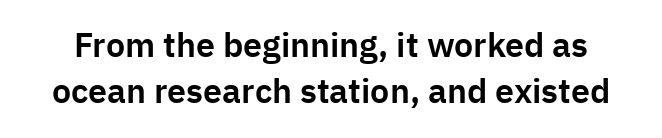
Q: Is the text italic (slanted)? A: No, it is upright.
Q: Is the typeface a serif or a sans-serif typeface? A: Sans-serif.
Q: Is the text underlined? A: No.
Q: Is the spacing between letters normal or unusually wide? A: Normal.
Q: Is the spacing between lines tight, normal or loose? A: Normal.
Q: Width (condensed, normal, or wide)? A: Normal.
Q: Stroke contrast? A: Low.
Q: x-height? A: Medium.
Q: Monospaced? A: No.
